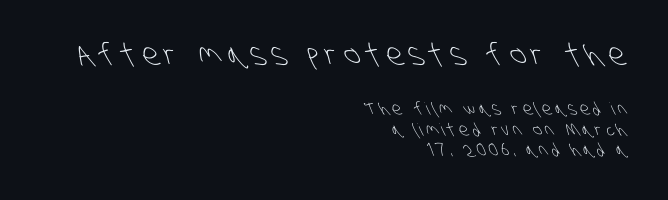
{"serif": "no", "bold": "no", "weight": "light", "width": "condensed", "stroke_contrast": "low", "x_height": "large", "monospaced": "no", "underline": "no", "align": "right", "line_spacing_ratio": 1.21, "letter_spacing": "wide", "letter_spacing_em": 0.2, "larger_block": "first", "size_ratio": 1.76, "glyph_px": 30}
